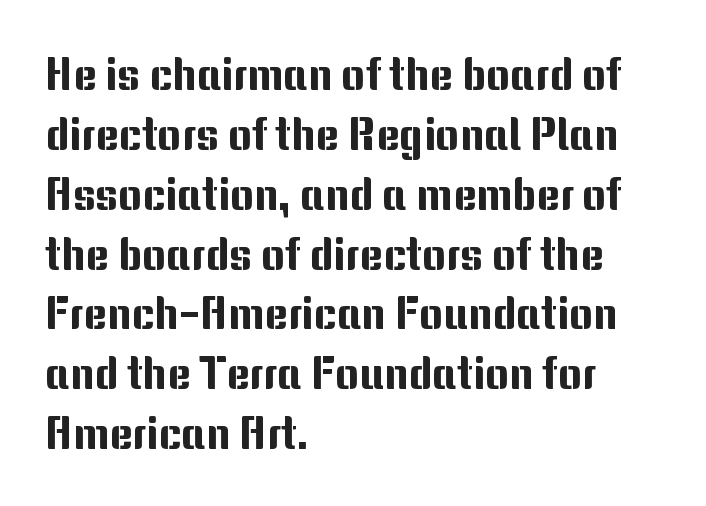
Q: Is the text italic (slanted)? A: No, it is upright.
Q: Is the typeface a serif or a sans-serif typeface? A: Sans-serif.
Q: Is the text underlined? A: No.
Q: How is the paragraph aligned? A: Left-aligned.
Q: Is the spacing between letters normal or unusually wide? A: Normal.
Q: Is the spacing between lines tight, normal or loose? A: Normal.
Q: Width (condensed, normal, or wide)? A: Normal.
Q: Stroke contrast? A: Medium.
Q: x-height? A: Medium.
Q: Monospaced? A: No.
